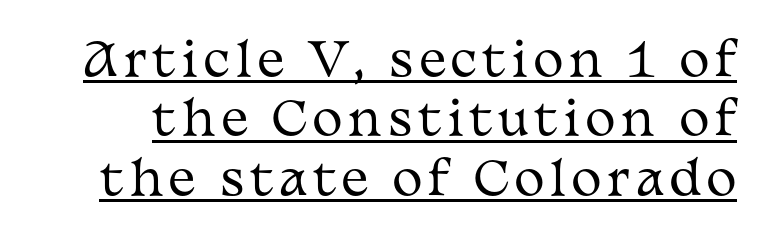
Stroke thickness stays within the range of a standard reading face or lighter. The lettering holds an erect, upright posture throughout. The face used here appears with an underline applied. You could not count columns in this text — the font is proportionally spaced.
